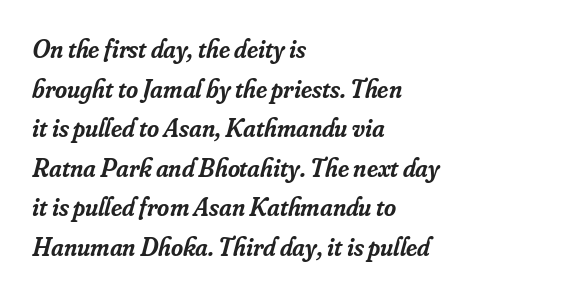
Vertically, the passage feels balanced, rows spaced as you'd expect. The rendering uses a semibold face; strokes are thickened but not to full bold. One-word summary of the alignment: left. The whole block is typeset with a tilt. These lines keep a tight, regular rhythm from letter to letter.
